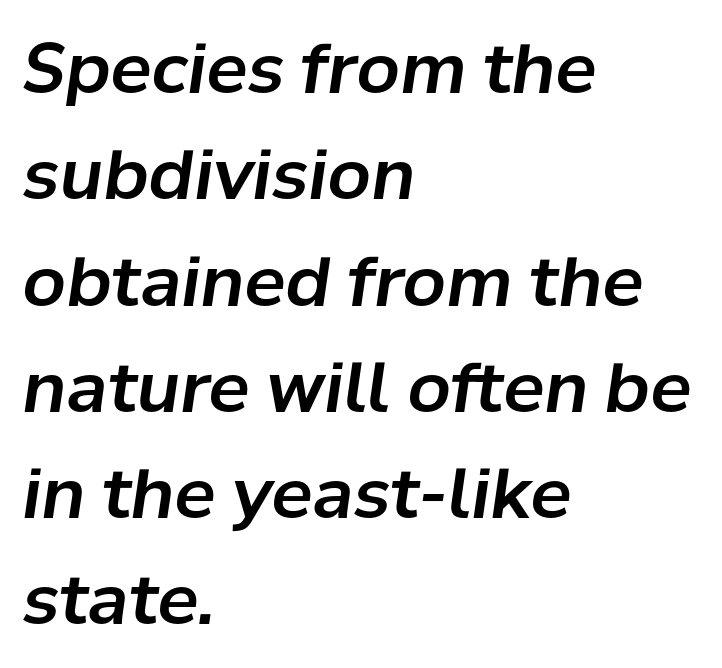
{"italic": "yes", "lean": "right", "slant_degrees": 8, "width": "normal", "stroke_contrast": "low", "x_height": "medium", "monospaced": "no", "underline": "no", "align": "left", "line_spacing": "normal", "line_spacing_ratio": 1.54, "letter_spacing": "normal", "letter_spacing_em": 0.0, "glyph_px": 69}
